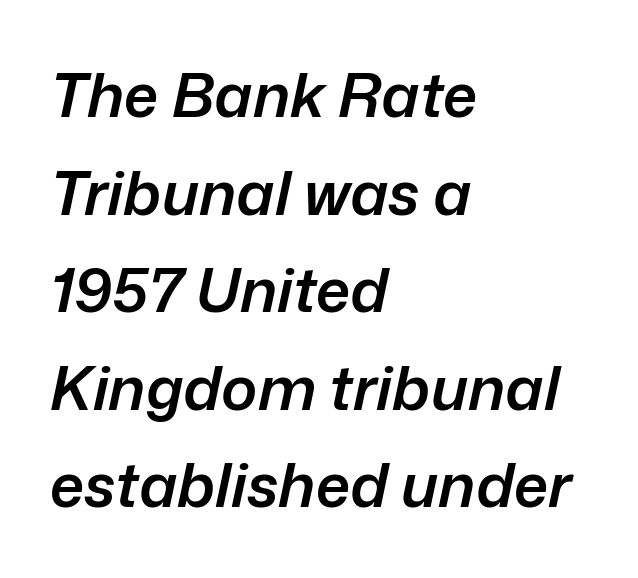
Q: Is the text bold? A: Semi-bold.
Q: Is the text italic (slanted)? A: Yes, it leans right by about 12 degrees.
Q: Is the text underlined? A: No.
Q: How is the paragraph aligned? A: Left-aligned.
Q: Is the spacing between letters normal or unusually wide? A: Normal.
Q: Is the spacing between lines tight, normal or loose? A: Normal.
Q: Width (condensed, normal, or wide)? A: Normal.
Q: Stroke contrast? A: Low.
Q: x-height? A: Medium.
Q: Monospaced? A: No.
